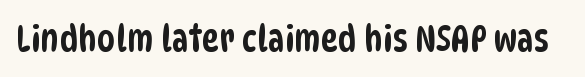
{"serif": "no", "width": "condensed", "stroke_contrast": "low", "x_height": "large", "monospaced": "no", "underline": "no", "letter_spacing": "normal", "letter_spacing_em": 0.0, "glyph_px": 37}
